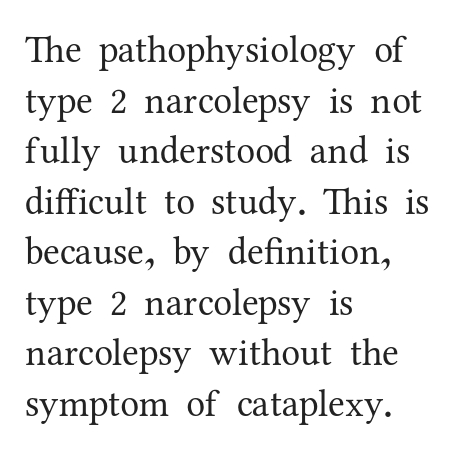
The image shows 38 px regular-weight serif type, upright; set left-aligned, normal line spacing (1.33x), normal letter spacing, not underlined; medium stroke contrast and a medium x-height.
